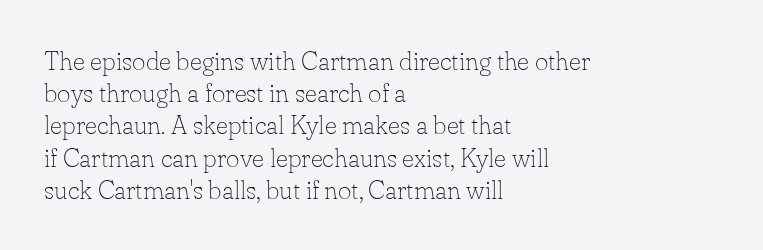
Q: Is the text bold? A: No.
Q: Is the text italic (slanted)? A: No, it is upright.
Q: Is the text underlined? A: No.
Q: How is the paragraph aligned? A: Left-aligned.
Q: Is the spacing between letters normal or unusually wide? A: Normal.
